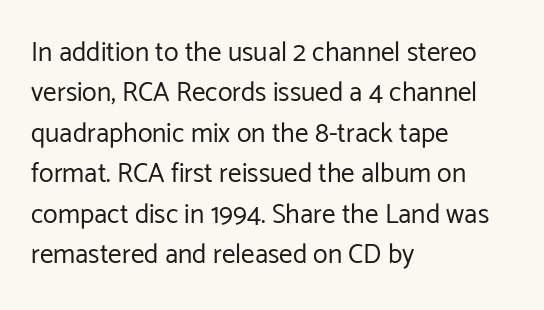
Q: Is the text bold? A: No.
Q: Is the text italic (slanted)? A: No, it is upright.
Q: Is the text underlined? A: No.
Q: How is the paragraph aligned? A: Left-aligned.
Q: Is the spacing between letters normal or unusually wide? A: Normal.
Q: Is the spacing between lines tight, normal or loose? A: Normal.
